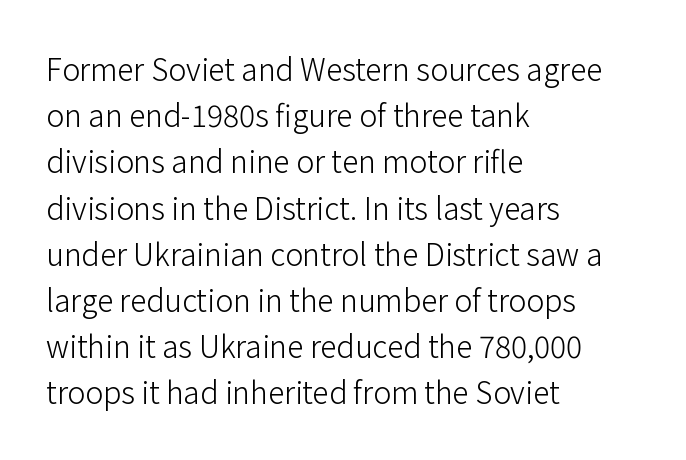
{"serif": "no", "italic": "no", "bold": "no", "weight": "light", "width": "normal", "stroke_contrast": "low", "x_height": "medium", "monospaced": "no", "underline": "no", "align": "left", "line_spacing": "normal", "line_spacing_ratio": 1.54, "letter_spacing": "normal", "letter_spacing_em": 0.0, "glyph_px": 30}
